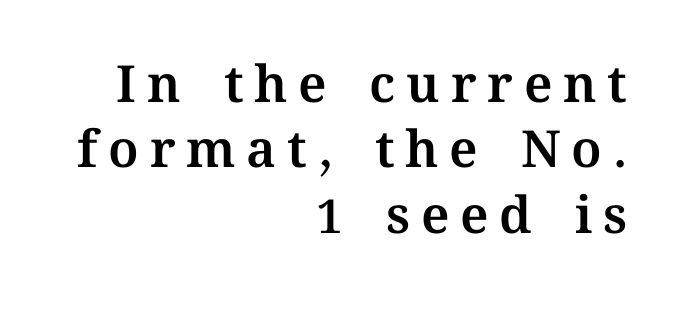
The image shows 51 px text type, upright; set right-aligned, normal line spacing (1.28x), unusually wide letter spacing (+0.21 em), not underlined; medium stroke contrast and a medium x-height.
